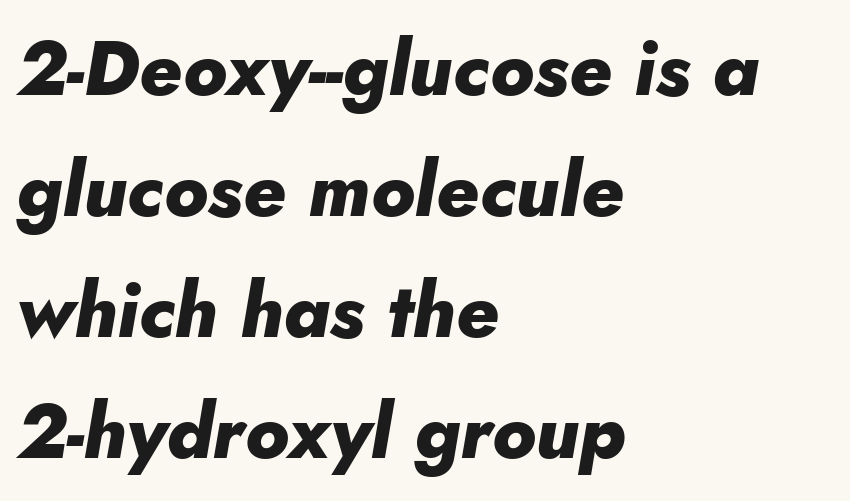
Check under the words: just untouched page. Each new line begins a customary step beneath the previous one. Strokes here are thick enough to call this a true bold. The face used here is rendered with its standard letterfit. Yep, that's italic — everything's leaning.
